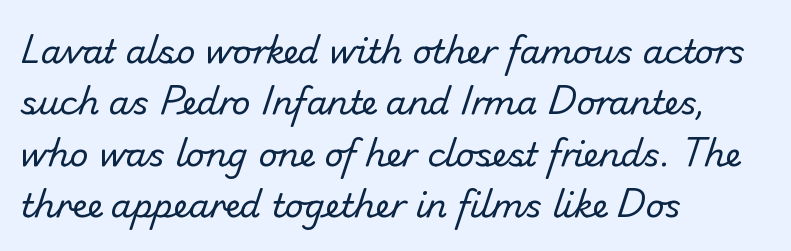
Q: Is the text bold? A: No.
Q: Is the typeface a serif or a sans-serif typeface? A: Sans-serif.
Q: Is the text underlined? A: No.
Q: How is the paragraph aligned? A: Left-aligned.
Q: Is the spacing between letters normal or unusually wide? A: Normal.
Q: Is the spacing between lines tight, normal or loose? A: Normal.
Q: Width (condensed, normal, or wide)? A: Normal.
Q: Stroke contrast? A: Low.
Q: x-height? A: Small.
Q: Monospaced? A: No.
